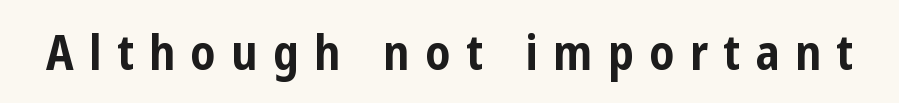
Examine the stroke ends and you'll find no serifs. Descender tails drop into unmarked territory. Does extra space separate the letters? Yes, quite a lot of it. The face used here is proportionally spaced, like ordinary book or web type.
